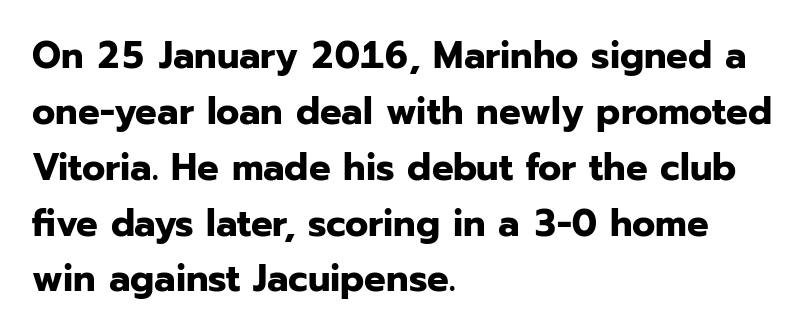
The rows are spaced the way most documents space them. If you drew a line through each stem, it would be perfectly vertical. Nothing unusual about the tracking: characters are spaced as the font intends. Is this a fixed-width face? No — the glyphs have proportional, varying widths.
